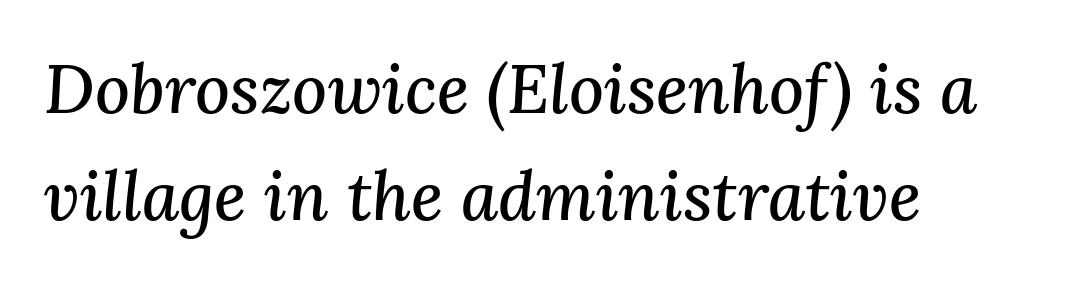
The image shows 68 px serif type, italic (leaning right); set left-aligned, normal line spacing (1.57x), normal letter spacing, not underlined; medium stroke contrast and a medium x-height.
